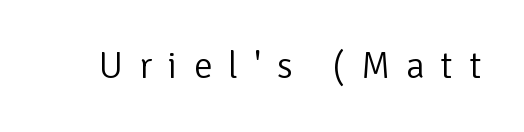
Just letters on the line, the space beneath them empty. These lines are rendered in a variable-pitch font. Characters remain perfectly vertical along every line. Letters have the restrained weight of plain body copy at most. The horizontal fit of the characters is loose and conspicuously gappy.
